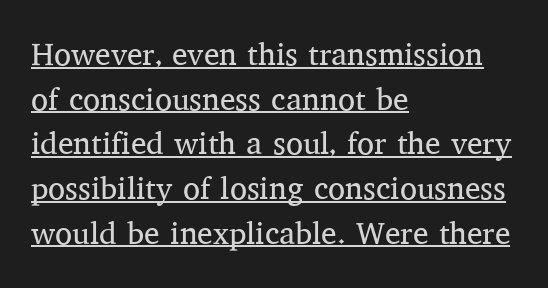
The image shows 31 px regular-weight serif type, upright; set left-aligned, normal line spacing (1.44x), normal letter spacing, underlined; medium stroke contrast and a medium x-height.
